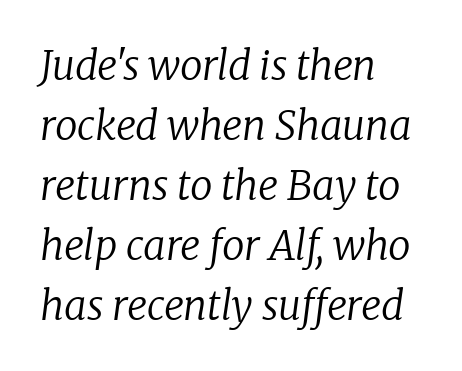
{"serif": "yes", "italic": "yes", "lean": "right", "slant_degrees": 8, "bold": "no", "weight": "regular", "width": "normal", "stroke_contrast": "low", "x_height": "medium", "monospaced": "no", "underline": "no", "align": "left", "line_spacing": "normal", "line_spacing_ratio": 1.5, "letter_spacing": "normal", "letter_spacing_em": 0.0, "glyph_px": 40}
